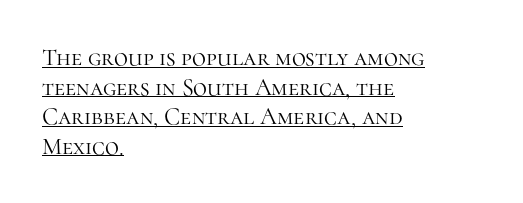
The image shows 24 px text type, upright; set left-aligned, line spacing 1.23x, normal letter spacing, underlined.
